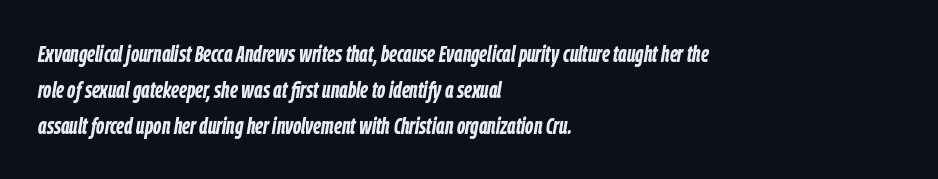
The image shows 24 px bold type, italic (leaning right); set left-aligned, normal line spacing (1.51x), normal letter spacing, not underlined.
